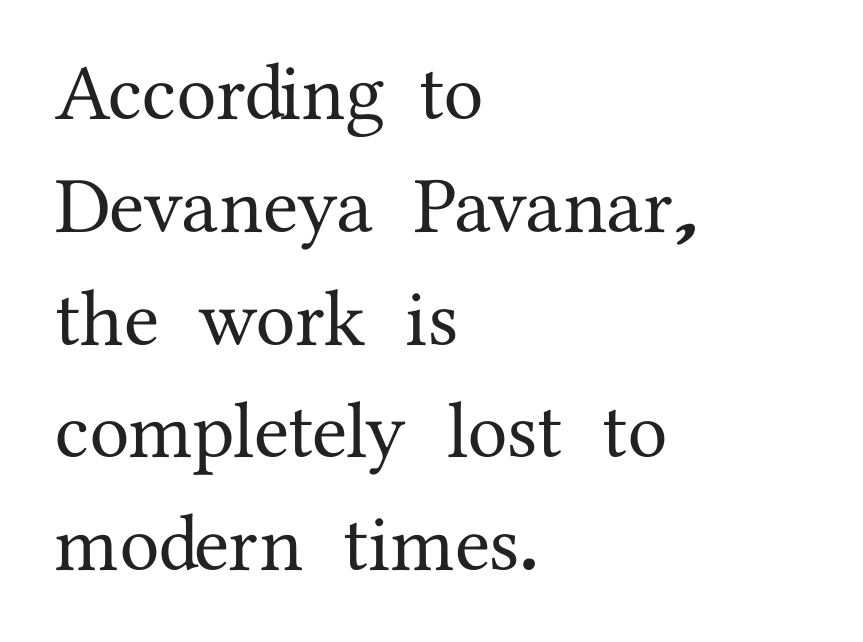
{"serif": "yes", "italic": "no", "width": "normal", "stroke_contrast": "medium", "x_height": "medium", "monospaced": "no", "underline": "no", "align": "left", "line_spacing": "normal", "line_spacing_ratio": 1.41, "letter_spacing": "normal", "letter_spacing_em": 0.0, "glyph_px": 80}
